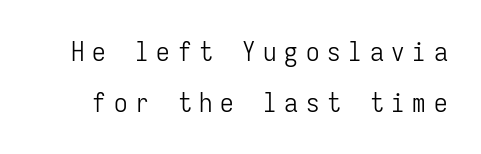
Q: Is the text bold? A: No.
Q: Is the text italic (slanted)? A: No, it is upright.
Q: Is the text underlined? A: No.
Q: Is the spacing between letters normal or unusually wide? A: Unusually wide.
